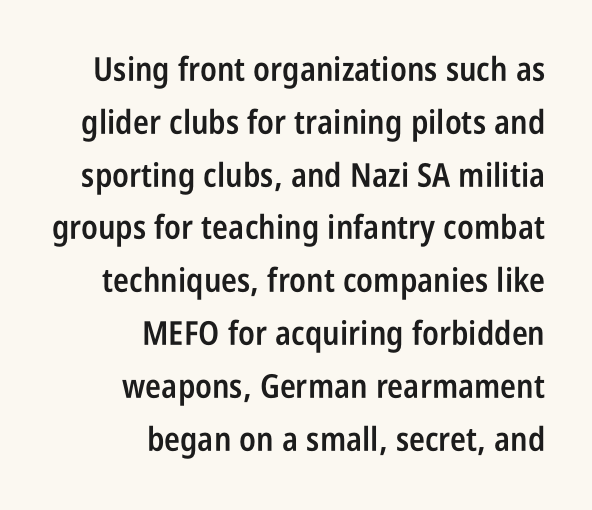
Summary of weight: moderately heavy, a semibold. The text was rendered using a sans face with plain stroke endings. Do the characters align in a grid? No, the font is proportional. Descenders hang freely into open space.
